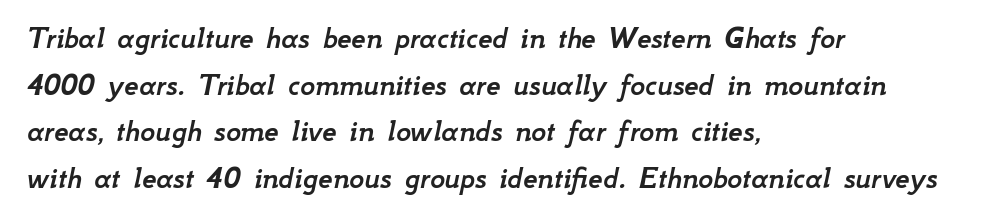
The image shows 32 px text type, italic (leaning right); set left-aligned, normal line spacing (1.46x), normal letter spacing, not underlined; low stroke contrast and a small x-height.
